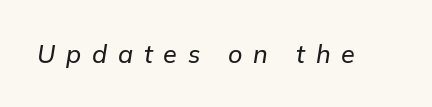
Q: Is the text italic (slanted)? A: Yes, it leans right by about 9 degrees.
Q: Is the text underlined? A: No.
Q: Is the spacing between letters normal or unusually wide? A: Unusually wide.
